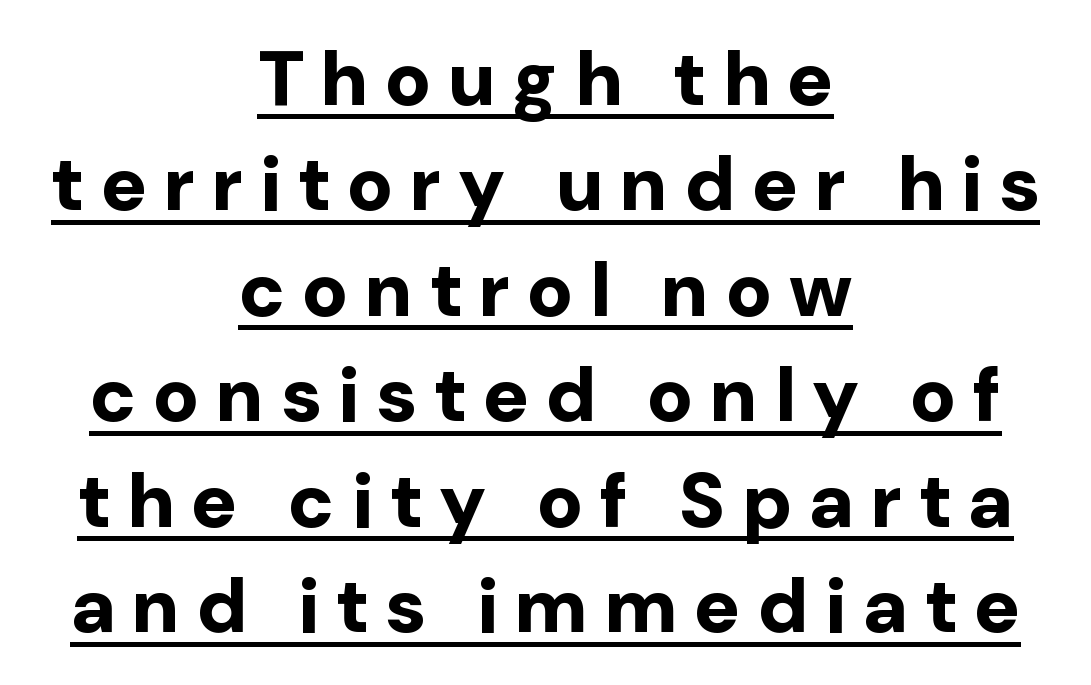
Q: Is the text bold? A: Yes.
Q: Is the text italic (slanted)? A: No, it is upright.
Q: Is the typeface a serif or a sans-serif typeface? A: Sans-serif.
Q: Is the text underlined? A: Yes.
Q: How is the paragraph aligned? A: Centered.
Q: Is the spacing between letters normal or unusually wide? A: Unusually wide.
Q: Is the spacing between lines tight, normal or loose? A: Normal.
Q: Width (condensed, normal, or wide)? A: Normal.
Q: Stroke contrast? A: Low.
Q: x-height? A: Medium.
Q: Monospaced? A: No.
